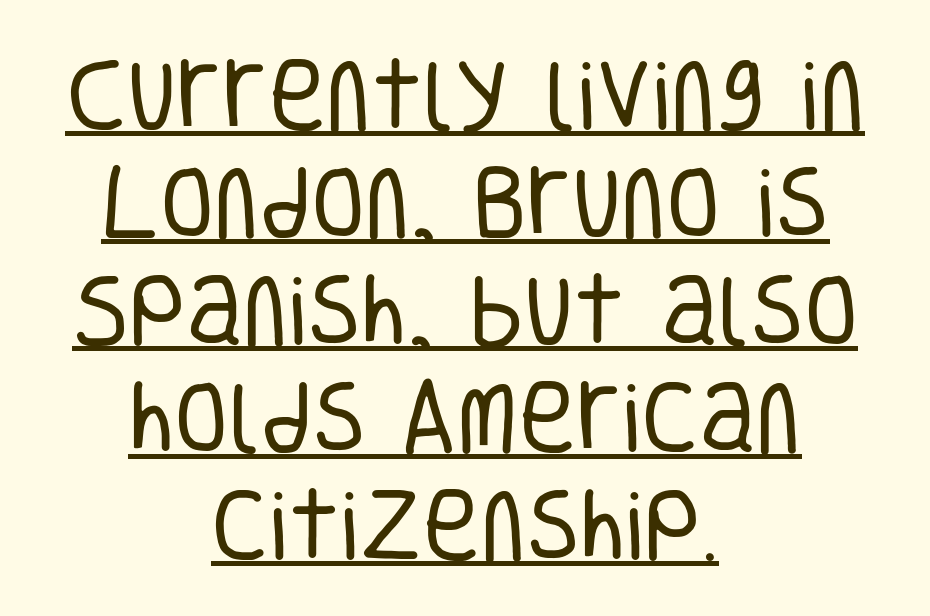
Q: Is the text bold? A: No.
Q: Is the text italic (slanted)? A: No, it is upright.
Q: Is the typeface a serif or a sans-serif typeface? A: Sans-serif.
Q: Is the text underlined? A: Yes.
Q: How is the paragraph aligned? A: Centered.
Q: Is the spacing between letters normal or unusually wide? A: Normal.
Q: Is the spacing between lines tight, normal or loose? A: Normal.
Q: Width (condensed, normal, or wide)? A: Condensed.
Q: Stroke contrast? A: Low.
Q: x-height? A: Large.
Q: Monospaced? A: No.
